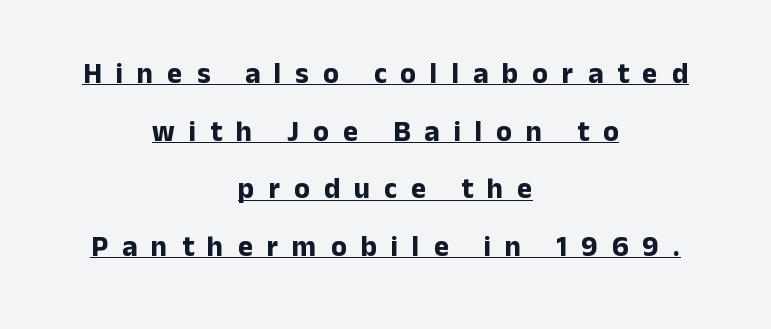
Q: Is the text bold? A: Yes.
Q: Is the text italic (slanted)? A: No, it is upright.
Q: Is the typeface a serif or a sans-serif typeface? A: Sans-serif.
Q: Is the text underlined? A: Yes.
Q: How is the paragraph aligned? A: Centered.
Q: Is the spacing between letters normal or unusually wide? A: Unusually wide.
Q: Is the spacing between lines tight, normal or loose? A: Loose.
Q: Width (condensed, normal, or wide)? A: Normal.
Q: Stroke contrast? A: Low.
Q: x-height? A: Medium.
Q: Monospaced? A: No.
